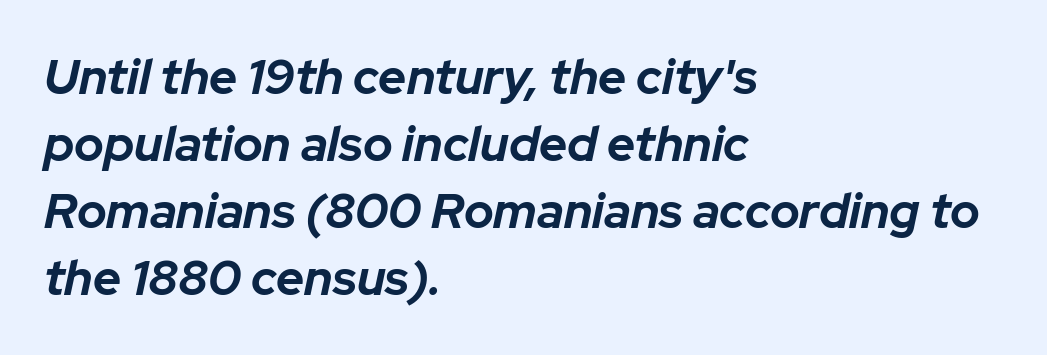
Q: Is the text bold? A: Yes.
Q: Is the text italic (slanted)? A: Yes, it leans right by about 12 degrees.
Q: Is the text underlined? A: No.
Q: How is the paragraph aligned? A: Left-aligned.
Q: Is the spacing between letters normal or unusually wide? A: Normal.
Q: Is the spacing between lines tight, normal or loose? A: Normal.
Q: Width (condensed, normal, or wide)? A: Normal.
Q: Stroke contrast? A: Low.
Q: x-height? A: Medium.
Q: Monospaced? A: No.
